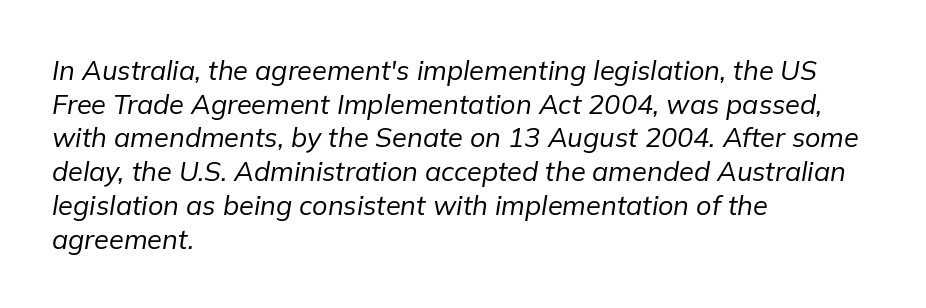
{"italic": "yes", "lean": "right", "slant_degrees": 9, "bold": "no", "underline": "no", "align": "left", "line_spacing": "normal", "line_spacing_ratio": 1.25, "letter_spacing": "normal", "letter_spacing_em": 0.0, "glyph_px": 27}
